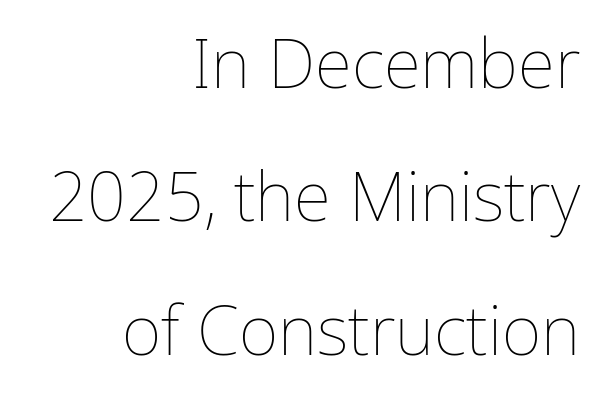
{"italic": "no", "bold": "no", "weight": "thin", "width": "normal", "stroke_contrast": "low", "x_height": "medium", "monospaced": "no", "underline": "no", "align": "right", "line_spacing": "loose", "line_spacing_ratio": 1.96, "letter_spacing": "normal", "letter_spacing_em": 0.0, "glyph_px": 68}
